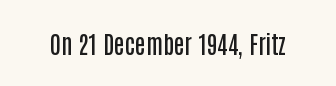
The image shows 24 px text type, upright; set normal letter spacing, not underlined.
